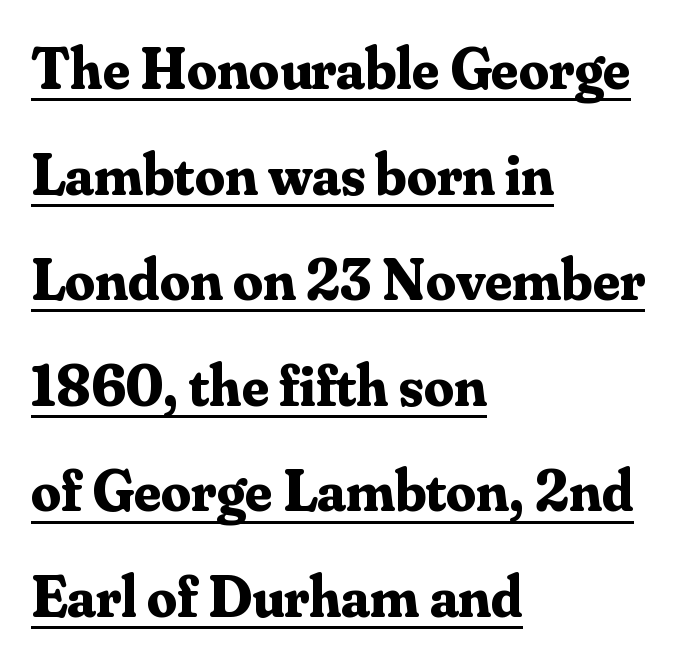
Q: Is the text bold? A: Yes.
Q: Is the text italic (slanted)? A: No, it is upright.
Q: Is the typeface a serif or a sans-serif typeface? A: Serif.
Q: Is the text underlined? A: Yes.
Q: How is the paragraph aligned? A: Left-aligned.
Q: Is the spacing between letters normal or unusually wide? A: Normal.
Q: Width (condensed, normal, or wide)? A: Normal.
Q: Stroke contrast? A: Medium.
Q: x-height? A: Small.
Q: Monospaced? A: No.
